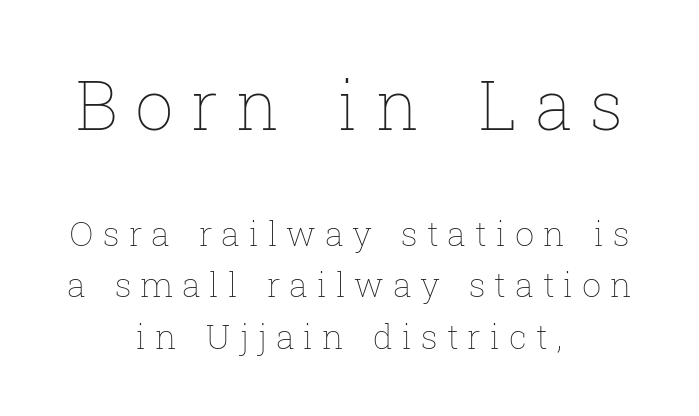
The image shows 68 px thin type, upright; set centered, normal line spacing (1.52x), unusually wide letter spacing (+0.26 em), not underlined; the first (top) block is 2.0x larger; low stroke contrast and a medium x-height.
